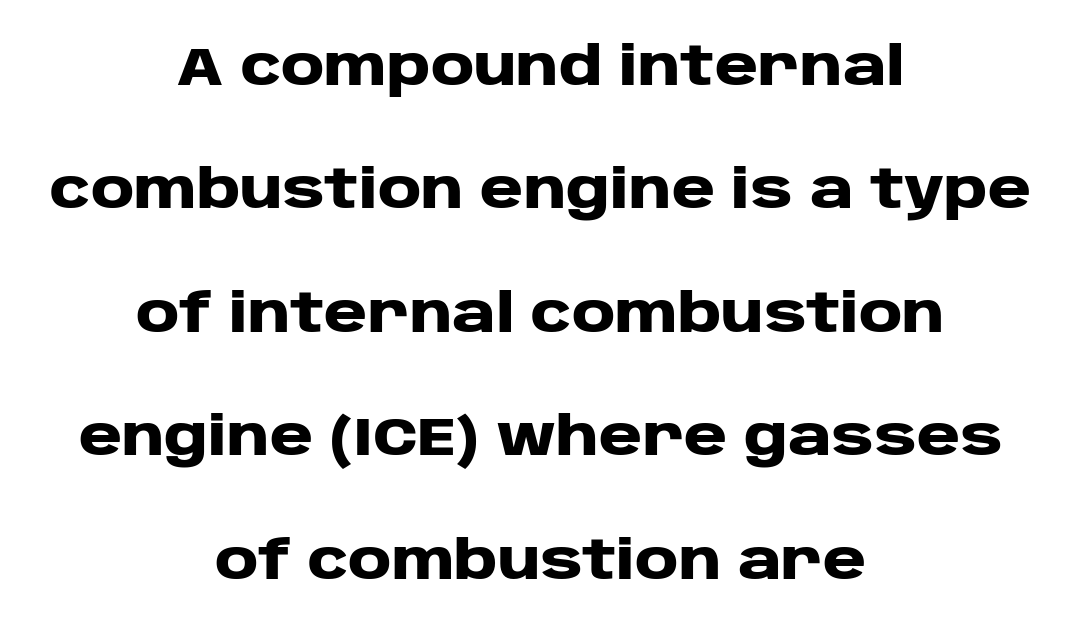
{"serif": "no", "italic": "no", "bold": "yes", "weight": "heavy", "width": "wide", "stroke_contrast": "low", "x_height": "large", "monospaced": "no", "underline": "no", "align": "center", "line_spacing": "loose", "line_spacing_ratio": 2.33, "letter_spacing": "normal", "letter_spacing_em": 0.0, "glyph_px": 53}
